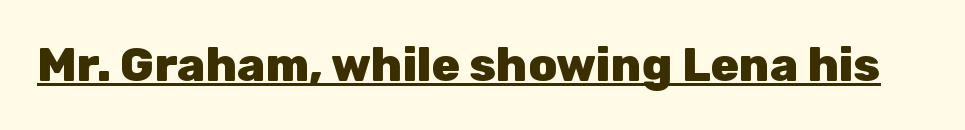
Each letter keeps its own natural width here, so spacing adapts to shape. The rendering shows plain stroke endings on the letterforms — a sans-serif design. Vertical strokes here are truly vertical. Glance below the letters and you will spot a drawn line. Is the letter spacing exaggerated? No — it looks like the ordinary default.
